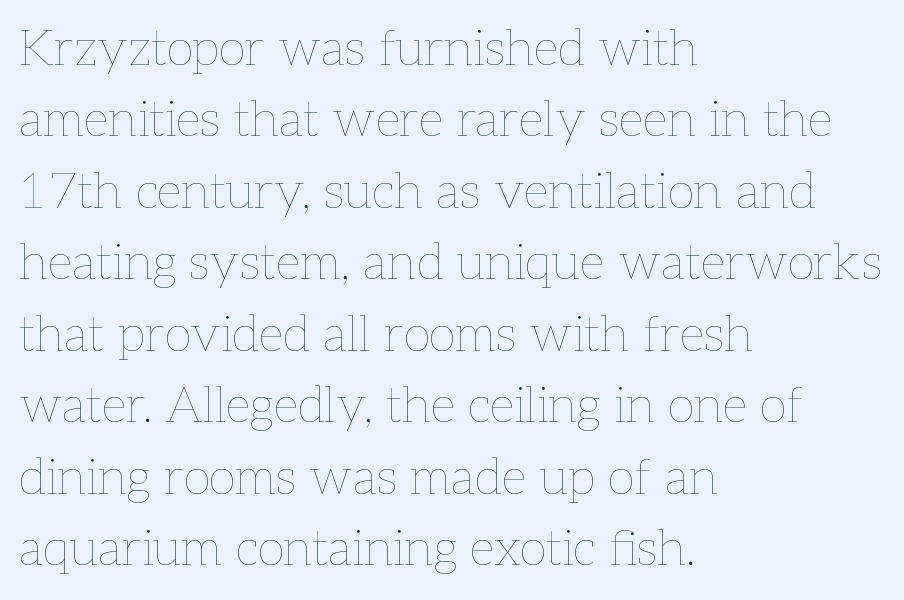
The image shows 50 px thin type, upright; set left-aligned, normal line spacing (1.43x), normal letter spacing, not underlined; low stroke contrast and a medium x-height.
